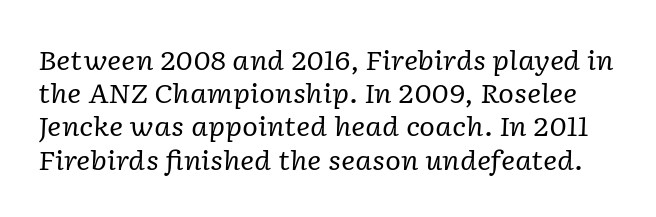
The string is rendered with underlining switched off. Style check: oblique. Weight: not bold — regular or lighter. Glyph-to-glyph distance matches everyday printed text.
